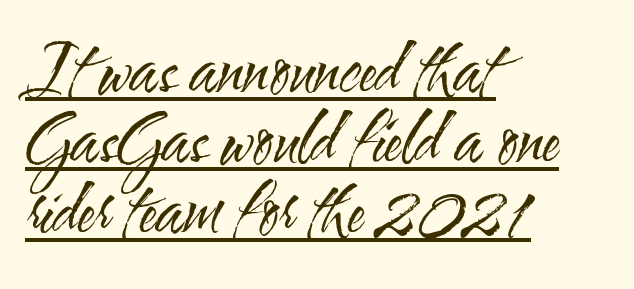
{"serif": "no", "bold": "no", "weight": "regular", "width": "condensed", "stroke_contrast": "medium", "x_height": "small", "monospaced": "no", "underline": "yes", "align": "left", "line_spacing": "tight", "line_spacing_ratio": 1.05, "letter_spacing": "normal", "letter_spacing_em": 0.0, "glyph_px": 67}
